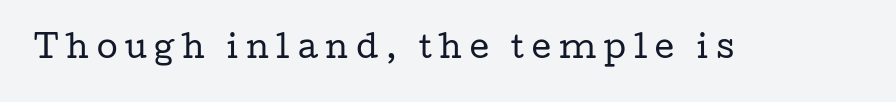
Bold? No — there's no thickening of the strokes. You could only call the tracking loose — the letters float apart. Looks like regular typesetting: each glyph gets only the width it needs. These lines are composed in type with serifs. Tall strokes in this sample are plumb rather than angled. The glyphs are unaccompanied by any horizontal stroke below them.
